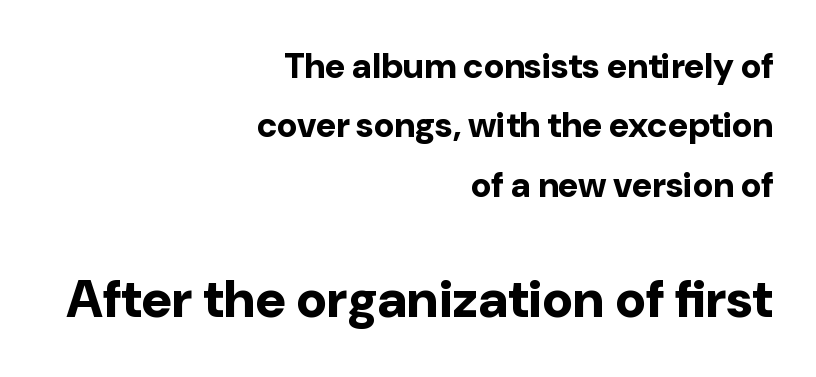
Q: Is the text bold? A: Yes.
Q: Is the text italic (slanted)? A: No, it is upright.
Q: Is the typeface a serif or a sans-serif typeface? A: Sans-serif.
Q: Is the text underlined? A: No.
Q: How is the paragraph aligned? A: Right-aligned.
Q: Is the spacing between letters normal or unusually wide? A: Normal.
Q: Is the spacing between lines tight, normal or loose? A: Normal.
Q: Which block of text is set in a larger size, the first (top) or the second (bottom)? A: The second (bottom) one.
Q: Width (condensed, normal, or wide)? A: Normal.
Q: Stroke contrast? A: Low.
Q: x-height? A: Medium.
Q: Monospaced? A: No.
